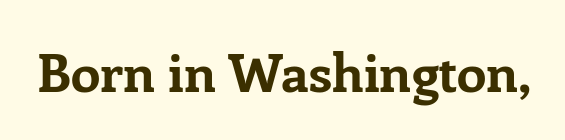
I'd call this a serif setting — the letters wear small feet. A typesetter would call this zero additional tracking. The characters look thick and weighty, a clear bold. Quick note: underline off. These lines are rendered in a variable-pitch font.
